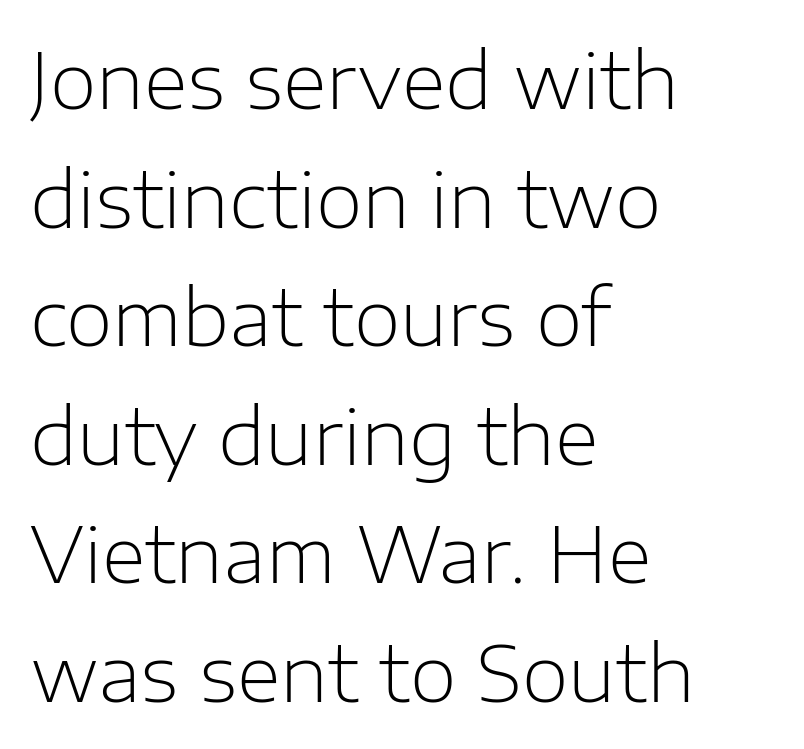
Q: Is the text bold? A: No.
Q: Is the text italic (slanted)? A: No, it is upright.
Q: Is the typeface a serif or a sans-serif typeface? A: Sans-serif.
Q: Is the text underlined? A: No.
Q: How is the paragraph aligned? A: Left-aligned.
Q: Is the spacing between letters normal or unusually wide? A: Normal.
Q: Is the spacing between lines tight, normal or loose? A: Normal.
Q: Width (condensed, normal, or wide)? A: Normal.
Q: Stroke contrast? A: Low.
Q: x-height? A: Medium.
Q: Monospaced? A: No.
